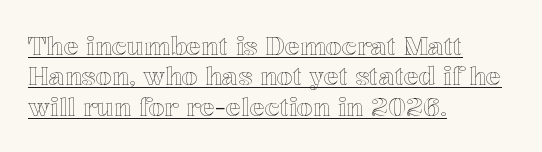
Reading down the block, your eye returns to a fixed left position each line. The rendered words wear a rule along their underside. Do the letters lean? They stand straight. The rendering keeps characters at their native spacing.
